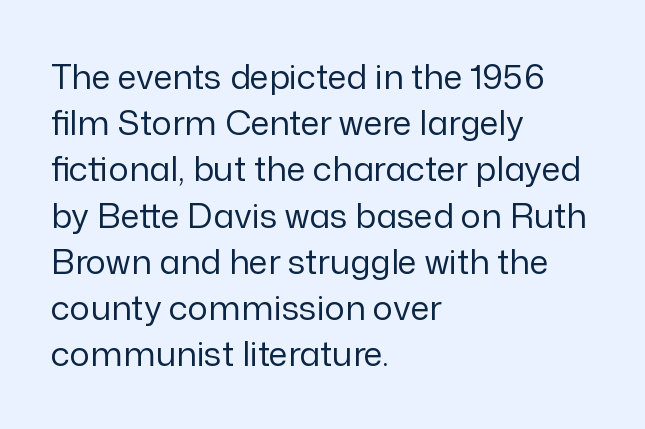
Stems and bowls with no extra thickness — not bold. A normal amount of white space separates one row of letters from the next. These lines are set flush left with a ragged right edge. Note the varied advance widths — an 'i' is clearly narrower than an 'm'. Observe the absence of serifs on each vertical stroke in this sample.
